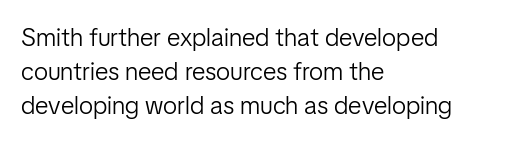
{"italic": "no", "bold": "no", "underline": "no", "align": "left", "line_spacing": "normal", "line_spacing_ratio": 1.37, "letter_spacing": "normal", "letter_spacing_em": 0.0, "glyph_px": 25}
